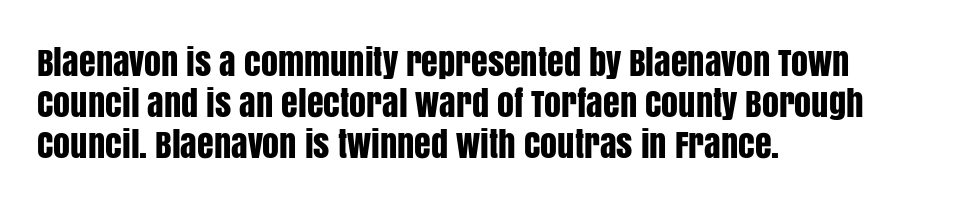
{"serif": "no", "italic": "no", "width": "condensed", "stroke_contrast": "low", "x_height": "large", "monospaced": "no", "underline": "no", "align": "left", "line_spacing_ratio": 1.21, "letter_spacing": "normal", "letter_spacing_em": 0.0, "glyph_px": 34}
